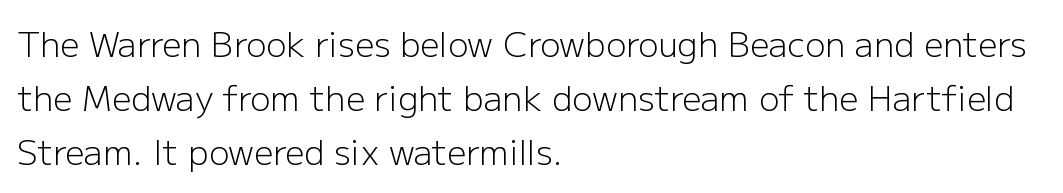
Line spacing here is normal. In CSS terms this would be text-align: left. Type without underlining. Nothing sits at the stroke ends, so this counts as sans-serif. The letters advance in unequal steps, a hallmark of proportional type. On a weight scale, this lands at 450 or below.
